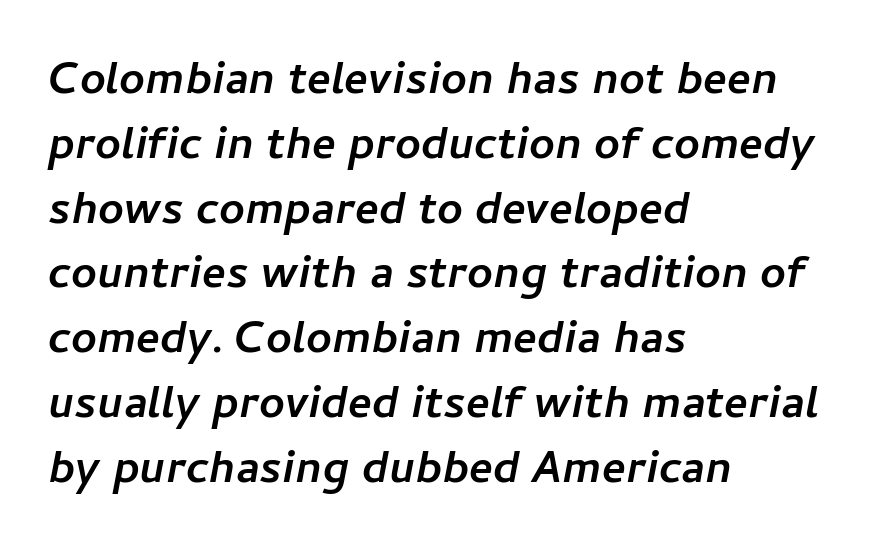
Q: Is the text bold? A: Yes.
Q: Is the text italic (slanted)? A: Yes, it leans right by about 11 degrees.
Q: Is the text underlined? A: No.
Q: How is the paragraph aligned? A: Left-aligned.
Q: Is the spacing between letters normal or unusually wide? A: Normal.
Q: Is the spacing between lines tight, normal or loose? A: Normal.
Q: Width (condensed, normal, or wide)? A: Normal.
Q: Stroke contrast? A: Low.
Q: x-height? A: Medium.
Q: Monospaced? A: No.
